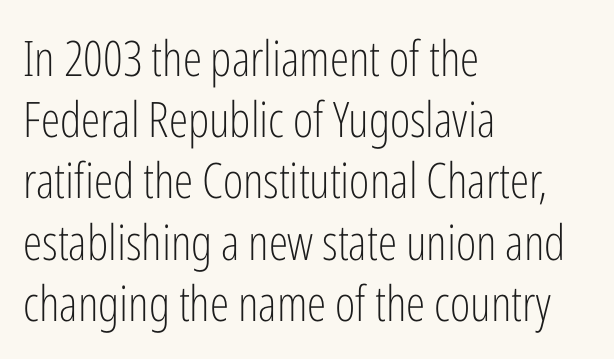
Q: Is the text bold? A: No.
Q: Is the text italic (slanted)? A: No, it is upright.
Q: Is the typeface a serif or a sans-serif typeface? A: Sans-serif.
Q: Is the text underlined? A: No.
Q: How is the paragraph aligned? A: Left-aligned.
Q: Is the spacing between letters normal or unusually wide? A: Normal.
Q: Is the spacing between lines tight, normal or loose? A: Normal.
Q: Width (condensed, normal, or wide)? A: Condensed.
Q: Stroke contrast? A: Low.
Q: x-height? A: Medium.
Q: Monospaced? A: No.
